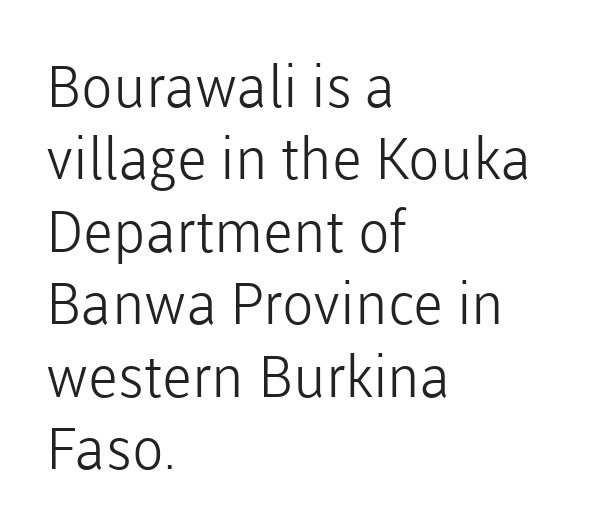
The image shows 58 px light sans-serif type, upright; set left-aligned, normal line spacing (1.25x), normal letter spacing, not underlined; low stroke contrast and a medium x-height.
